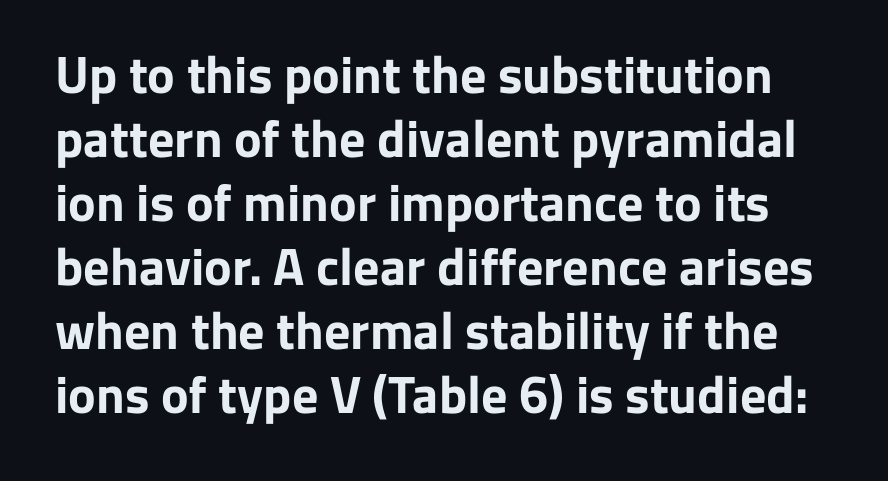
Q: Is the text bold? A: Yes.
Q: Is the text italic (slanted)? A: No, it is upright.
Q: Is the typeface a serif or a sans-serif typeface? A: Sans-serif.
Q: Is the text underlined? A: No.
Q: Is the spacing between letters normal or unusually wide? A: Normal.
Q: Width (condensed, normal, or wide)? A: Normal.
Q: Stroke contrast? A: Low.
Q: x-height? A: Medium.
Q: Monospaced? A: No.
